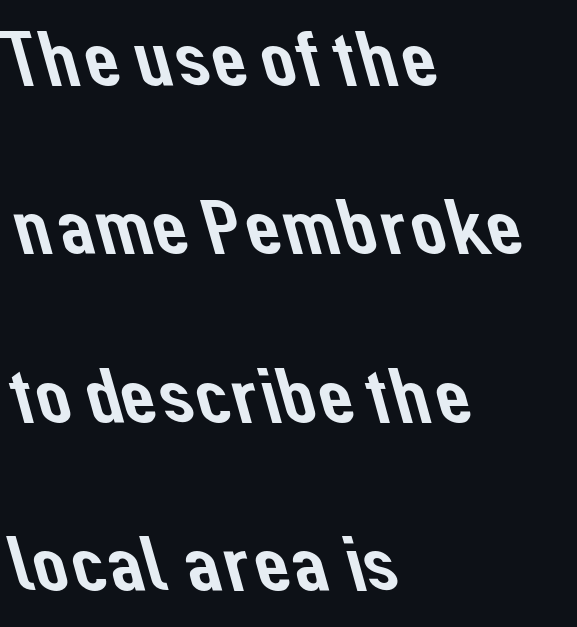
{"serif": "no", "width": "normal", "stroke_contrast": "low", "x_height": "medium", "monospaced": "no", "underline": "no", "align": "left", "line_spacing": "loose", "line_spacing_ratio": 2.13, "letter_spacing": "normal", "letter_spacing_em": 0.0, "glyph_px": 79}
